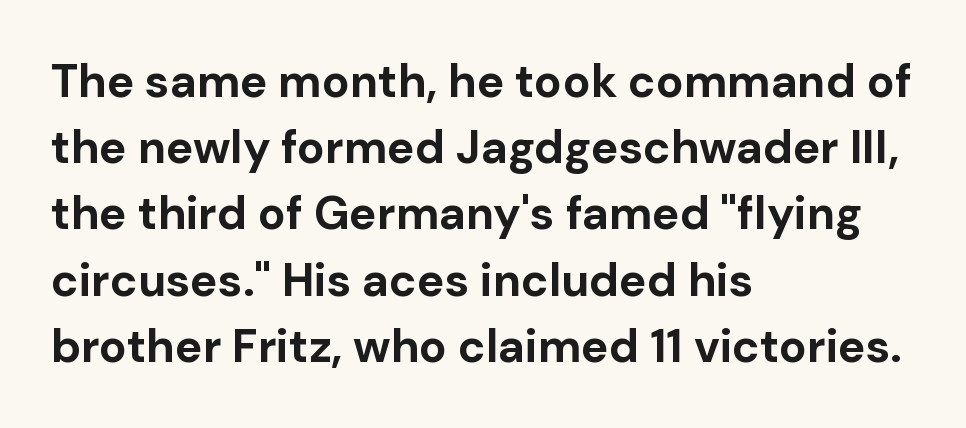
Glyph-to-glyph distance matches everyday printed text. Nobody drew a line under any word here. The designer left line spacing at the default. Teacher's note: observe the even left margin — that is flush-left alignment.
